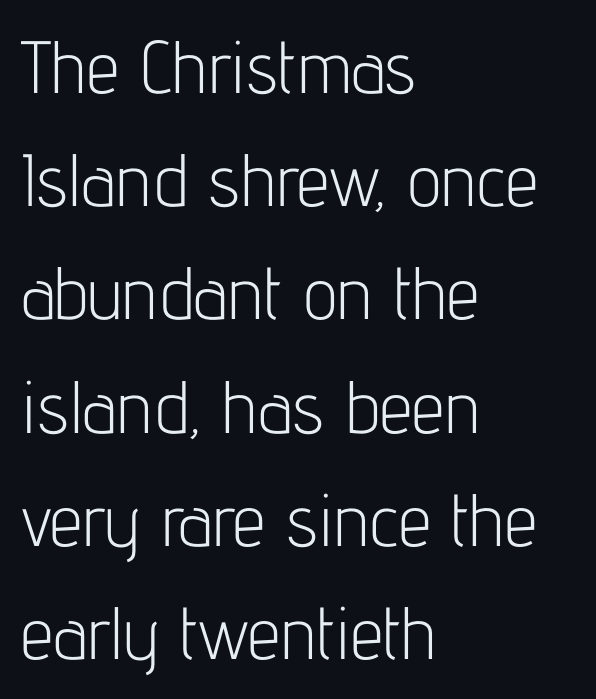
Observe the ordinary spacing: letters are neighbours, not strangers. The strip under each line holds only bare page. Think standard paragraph weight, or any step lighter than that. Posture: vertical. The designer went with a sans here, leaving each stem footless. The paragraph shown leans on its left margin.
